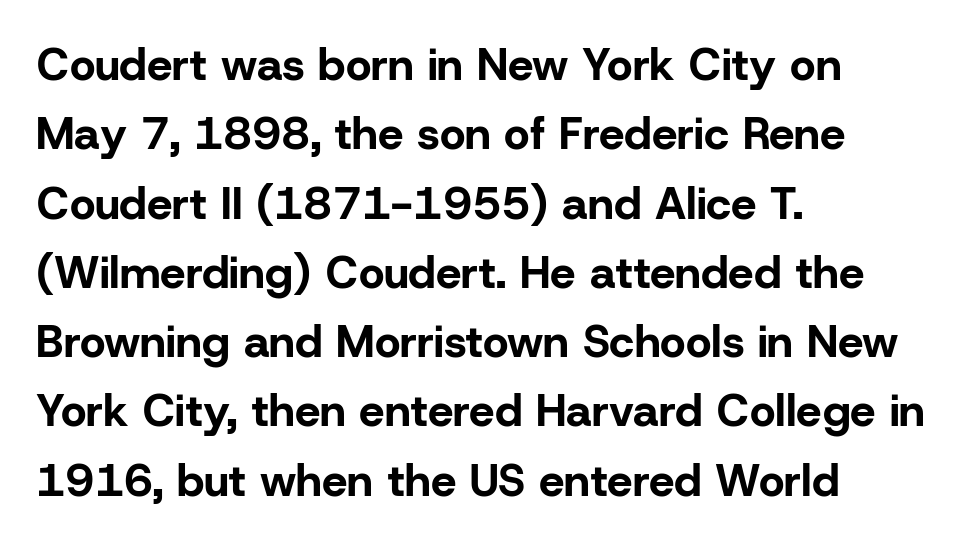
{"serif": "no", "italic": "no", "bold": "yes", "weight": "bold", "width": "normal", "stroke_contrast": "low", "x_height": "medium", "monospaced": "no", "underline": "no", "align": "left", "line_spacing": "normal", "line_spacing_ratio": 1.54, "letter_spacing": "normal", "letter_spacing_em": 0.0, "glyph_px": 45}
